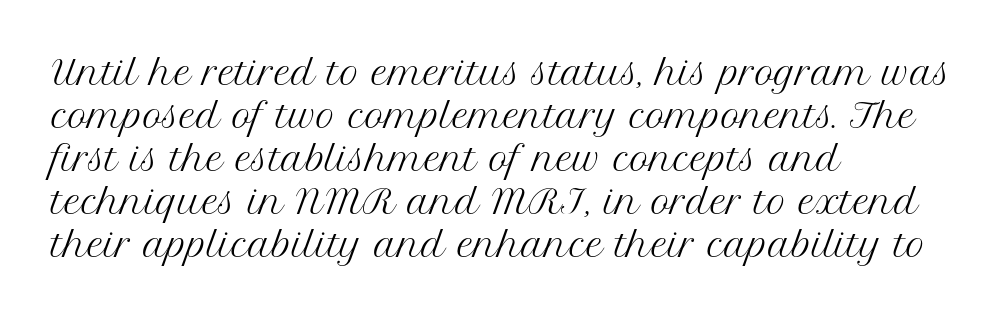
Unbolded letterforms with no extra heft. The type family on display is of the serif kind. Teacher's note: observe the even left margin — that is flush-left alignment. The face used here is proportionally spaced, like ordinary book or web type.
